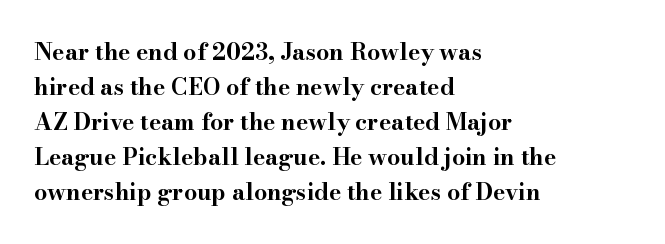
A normal amount of white space separates one row of letters from the next. The lines in this sample share a left origin and differ only in where they stop. Characters follow at the spacing the type designer built in. In terms of weight, the rendering is a true, heavy bold.
